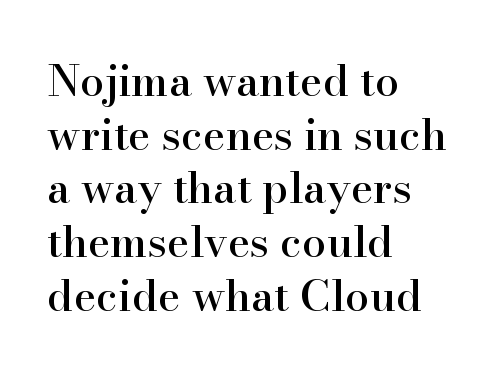
Q: Is the text italic (slanted)? A: No, it is upright.
Q: Is the typeface a serif or a sans-serif typeface? A: Serif.
Q: Is the text underlined? A: No.
Q: How is the paragraph aligned? A: Left-aligned.
Q: Is the spacing between letters normal or unusually wide? A: Normal.
Q: Is the spacing between lines tight, normal or loose? A: Normal.
Q: Width (condensed, normal, or wide)? A: Normal.
Q: Stroke contrast? A: High.
Q: x-height? A: Small.
Q: Monospaced? A: No.
